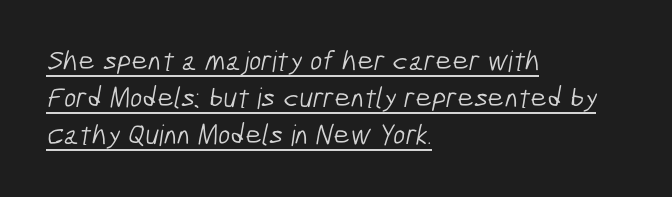
{"serif": "no", "bold": "no", "weight": "light", "width": "condensed", "stroke_contrast": "low", "x_height": "medium", "monospaced": "no", "underline": "yes", "align": "left", "line_spacing": "normal", "line_spacing_ratio": 1.28, "letter_spacing": "normal", "letter_spacing_em": 0.0, "glyph_px": 29}
